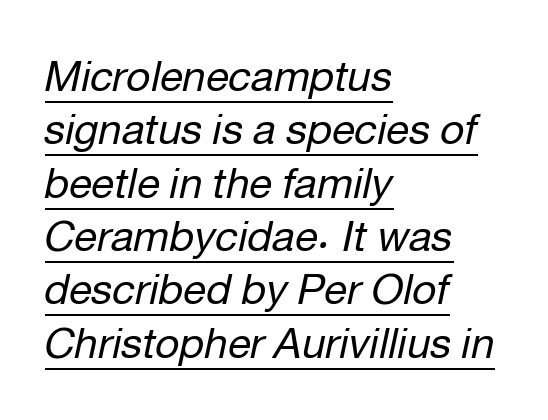
The image shows 42 px regular-weight type, italic (leaning right); set left-aligned, normal line spacing (1.27x), normal letter spacing, underlined; low stroke contrast and a medium x-height.
